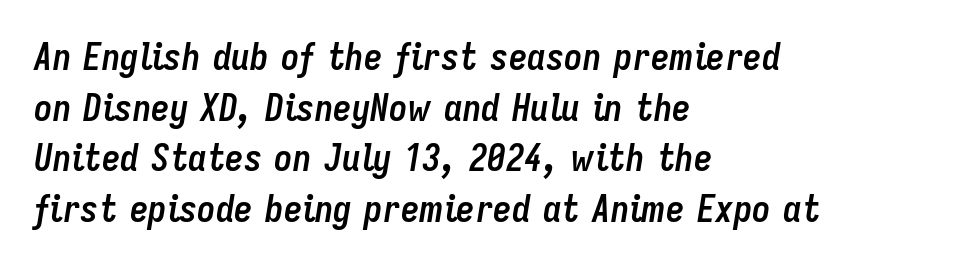
Q: Is the text bold? A: Yes.
Q: Is the text italic (slanted)? A: Yes, it leans right by about 9 degrees.
Q: Is the text underlined? A: No.
Q: How is the paragraph aligned? A: Left-aligned.
Q: Is the spacing between letters normal or unusually wide? A: Normal.
Q: Is the spacing between lines tight, normal or loose? A: Normal.
Q: Width (condensed, normal, or wide)? A: Condensed.
Q: Stroke contrast? A: Low.
Q: x-height? A: Medium.
Q: Monospaced? A: No.
